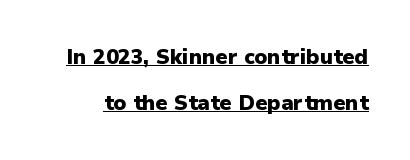
{"italic": "no", "bold": "yes", "underline": "yes", "line_spacing": "loose", "line_spacing_ratio": 2.19, "letter_spacing": "normal", "letter_spacing_em": 0.0, "glyph_px": 21}
